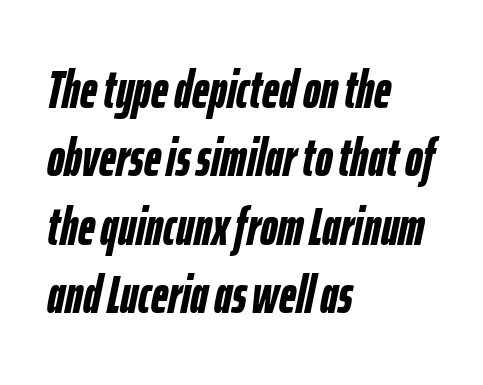
The line-height multiplier appears to be the usual default. Each letter keeps its own natural width here, so spacing adapts to shape. All the whitespace from short lines collects on the right. The text carries the slant typical of an italic or oblique font. A clean baseline with only descenders dipping below it.
